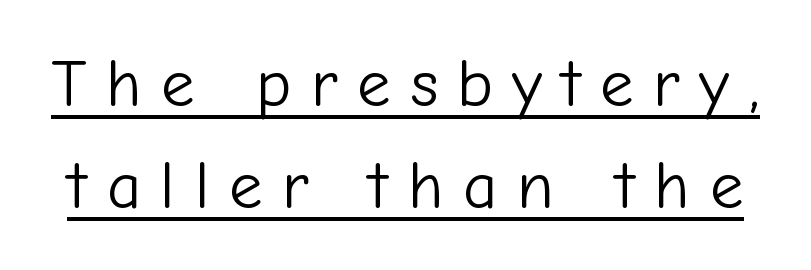
The tracking jumps out immediately: characters are airy and widely separated. The face used here appears with an underline applied. Typographically, this falls in the sans-serif category. Each new line begins a customary step beneath the previous one. Caption: face not bold, strokes unweighted.
